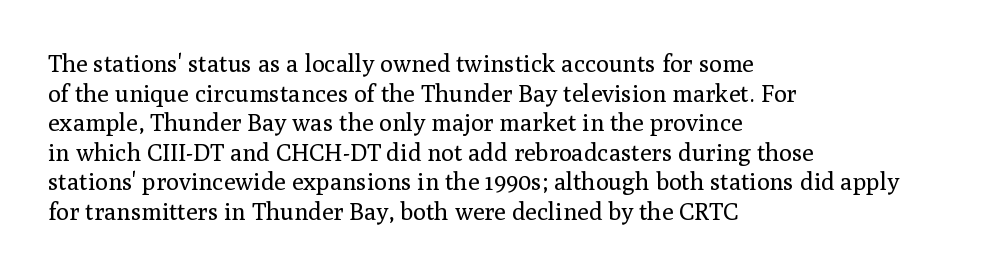
The image shows 24 px text type, upright; set left-aligned, line spacing 1.23x, normal letter spacing, not underlined.
